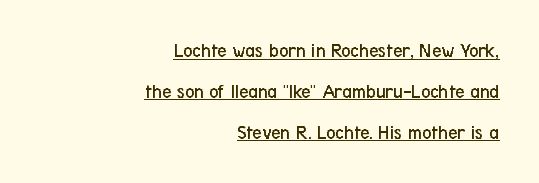
The image shows 20 px text type, upright; set right-aligned, loose line spacing (2.04x), normal letter spacing, underlined.
